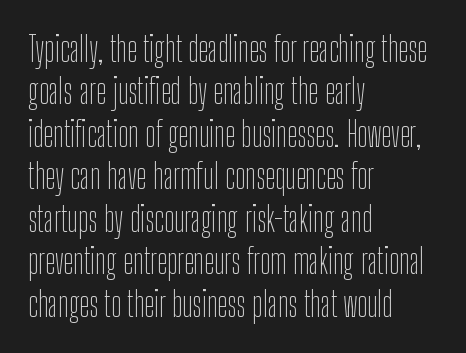
Characters remain perfectly vertical along every line. Here the designer chose a conventional face with non-uniform glyph widths. The rendering anchors every line to the left-hand side. Check where the strokes stop: nothing finishes them off — pure sans. Tracking here is standard; glyphs follow each other at the usual distance.
